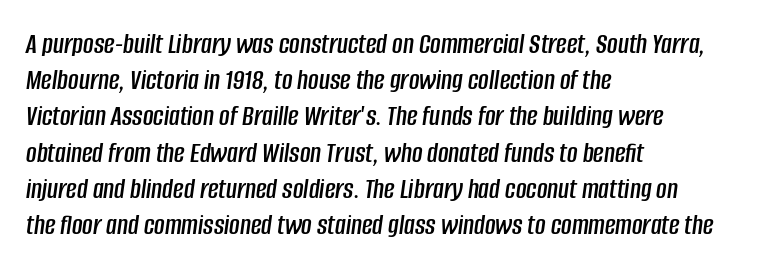
The image shows 29 px condensed type, italic (leaning right); set left-aligned, normal line spacing (1.25x), normal letter spacing, not underlined; low stroke contrast and a large x-height.
